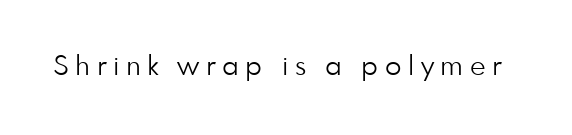
This sample uses expanded letter spacing, leaving extra air between glyphs. When letters stand straight like this, we call the style roman or upright. Is the type heavy? It reads as light-to-regular instead. Nobody drew a line under any word here.
